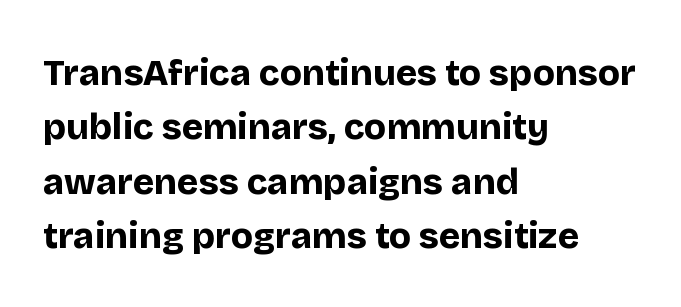
Check the space under the baseline: it is left empty. The strokes are fattened all the way to bold. Leftover space on each line is placed entirely after the last word. Italic: no, the glyphs are upright roman.
